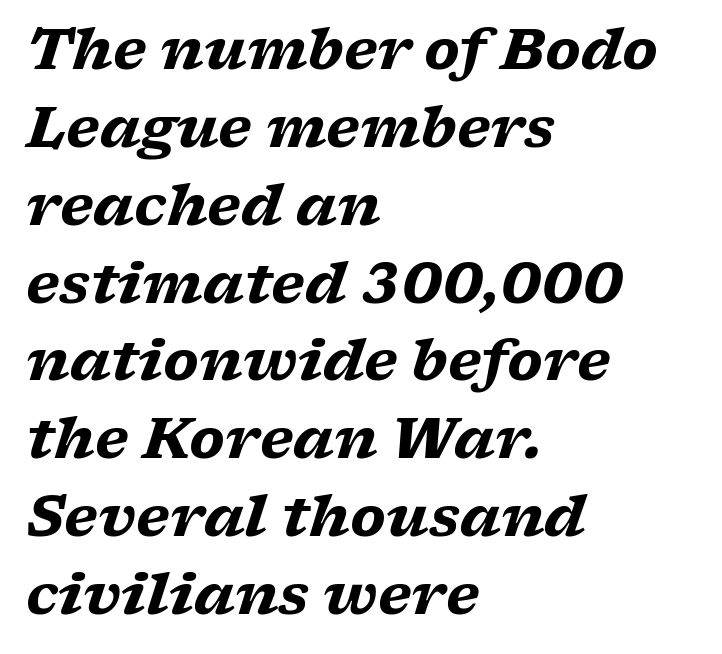
You can tell from the footed stems that serif type was used. Leading: standard. The area under the type is left untouched. This sample has the flowing, uneven cadence of proportional lettering.
